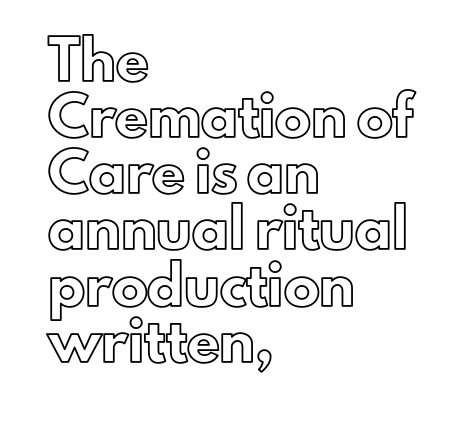
The image shows 36 px text type, upright; set left-aligned, normal line spacing (1.56x), normal letter spacing, not underlined; a small x-height.
